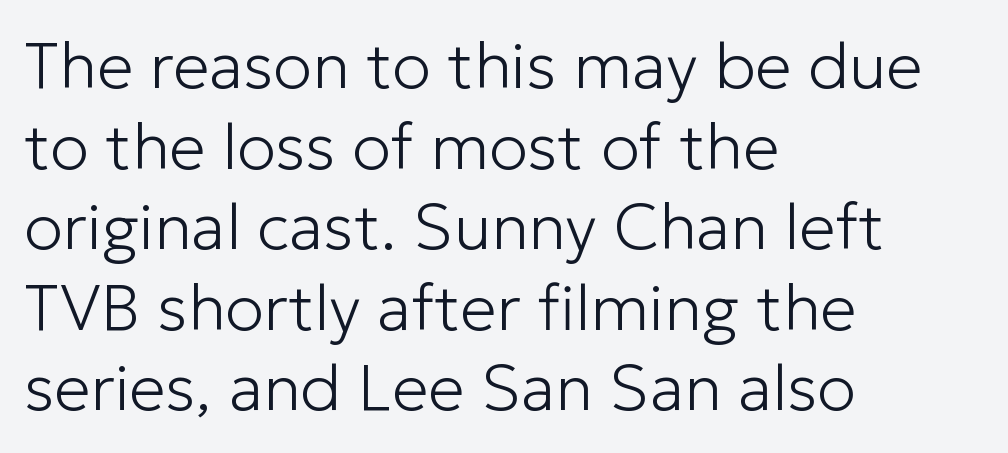
Q: Is the text bold? A: No.
Q: Is the text italic (slanted)? A: No, it is upright.
Q: Is the typeface a serif or a sans-serif typeface? A: Sans-serif.
Q: Is the text underlined? A: No.
Q: How is the paragraph aligned? A: Left-aligned.
Q: Is the spacing between letters normal or unusually wide? A: Normal.
Q: Width (condensed, normal, or wide)? A: Normal.
Q: Stroke contrast? A: Low.
Q: x-height? A: Medium.
Q: Monospaced? A: No.
